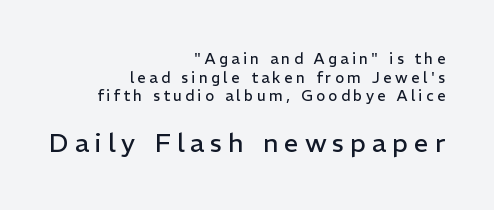
The image shows 26 px text type, upright; set right-aligned, normal line spacing (1.25x), unusually wide letter spacing (+0.23 em), not underlined; the second (bottom) block is 1.73x larger.
